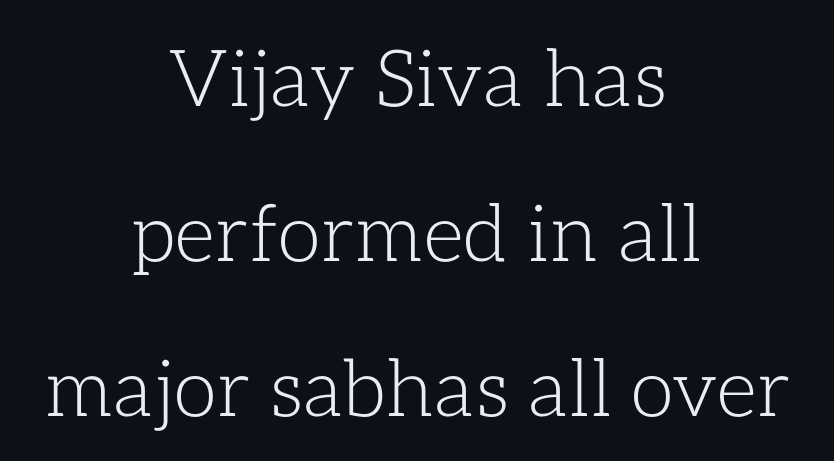
The image shows 79 px light type, upright; set centered, loose line spacing (1.96x), normal letter spacing, not underlined; low stroke contrast and a medium x-height.
